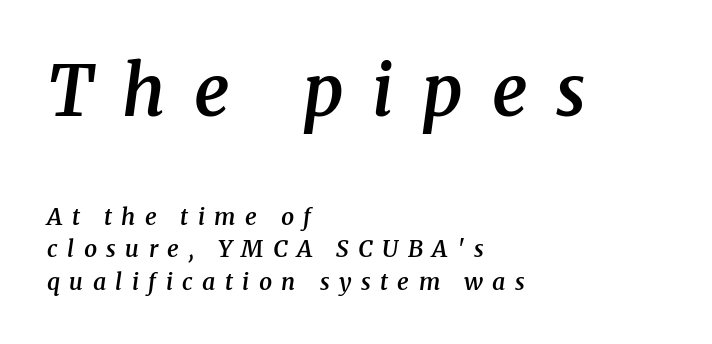
Q: Is the text bold? A: Semi-bold.
Q: Is the text italic (slanted)? A: Yes, it leans right by about 8 degrees.
Q: Is the typeface a serif or a sans-serif typeface? A: Serif.
Q: Is the text underlined? A: No.
Q: How is the paragraph aligned? A: Left-aligned.
Q: Is the spacing between letters normal or unusually wide? A: Unusually wide.
Q: Is the spacing between lines tight, normal or loose? A: Normal.
Q: Which block of text is set in a larger size, the first (top) or the second (bottom)? A: The first (top) one.
Q: Width (condensed, normal, or wide)? A: Normal.
Q: Stroke contrast? A: Medium.
Q: x-height? A: Medium.
Q: Monospaced? A: No.
